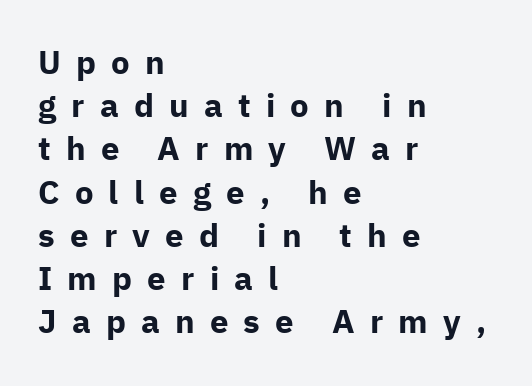
Q: Is the text bold? A: Yes.
Q: Is the text italic (slanted)? A: No, it is upright.
Q: Is the typeface a serif or a sans-serif typeface? A: Sans-serif.
Q: Is the text underlined? A: No.
Q: How is the paragraph aligned? A: Left-aligned.
Q: Is the spacing between letters normal or unusually wide? A: Unusually wide.
Q: Is the spacing between lines tight, normal or loose? A: Normal.
Q: Width (condensed, normal, or wide)? A: Normal.
Q: Stroke contrast? A: Low.
Q: x-height? A: Medium.
Q: Monospaced? A: No.
